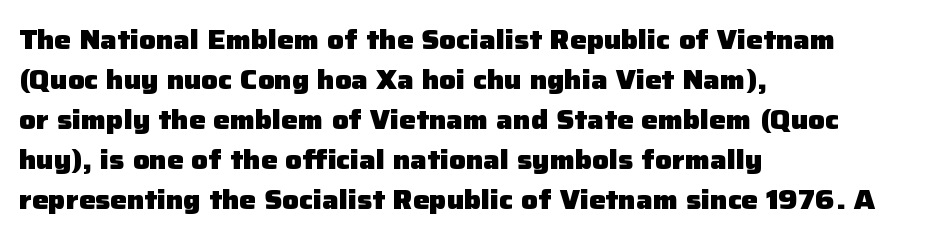
Q: Is the text bold? A: Yes.
Q: Is the text italic (slanted)? A: No, it is upright.
Q: Is the text underlined? A: No.
Q: How is the paragraph aligned? A: Left-aligned.
Q: Is the spacing between letters normal or unusually wide? A: Normal.
Q: Is the spacing between lines tight, normal or loose? A: Normal.
